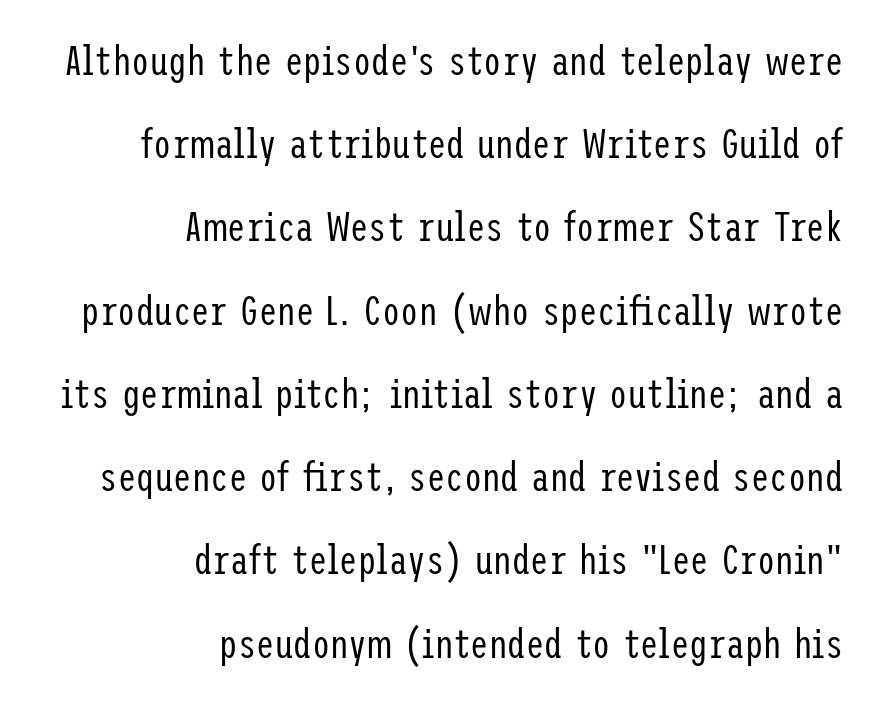
{"serif": "no", "italic": "no", "bold": "no", "weight": "regular", "width": "condensed", "stroke_contrast": "low", "x_height": "medium", "underline": "no", "align": "right", "line_spacing": "loose", "line_spacing_ratio": 2.03, "letter_spacing": "normal", "letter_spacing_em": 0.0, "glyph_px": 41}
